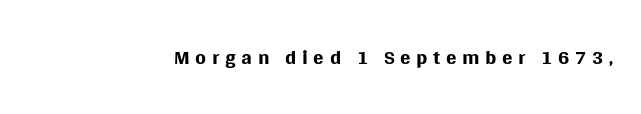
The image shows 31 px regular-weight sans-serif type, upright; set not underlined; medium stroke contrast and a large x-height.
